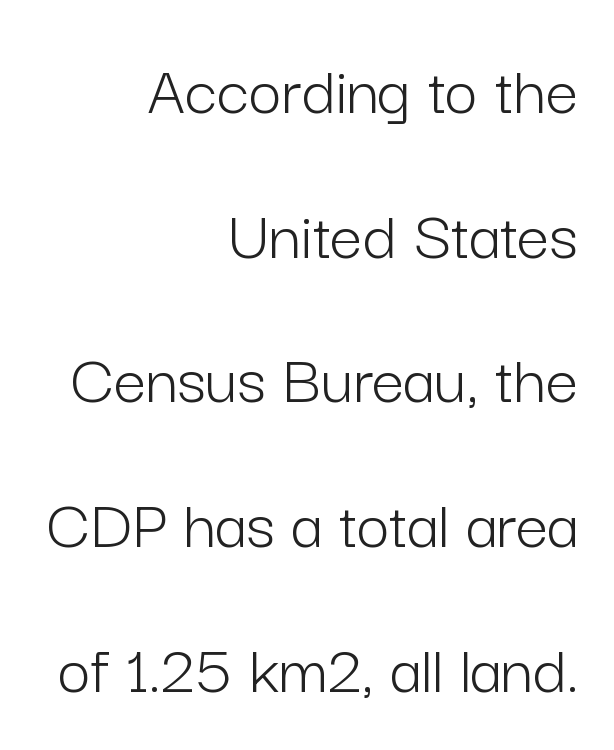
{"serif": "no", "italic": "no", "bold": "no", "weight": "light", "width": "normal", "stroke_contrast": "low", "x_height": "medium", "monospaced": "no", "underline": "no", "align": "right", "line_spacing": "loose", "line_spacing_ratio": 2.01, "letter_spacing": "normal", "letter_spacing_em": 0.0, "glyph_px": 72}
